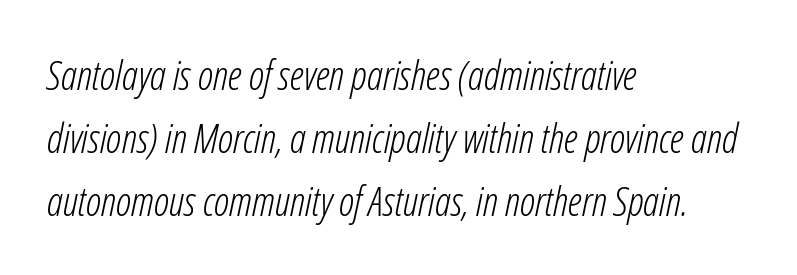
Q: Is the text bold? A: No.
Q: Is the text italic (slanted)? A: Yes, it leans right by about 12 degrees.
Q: Is the text underlined? A: No.
Q: How is the paragraph aligned? A: Left-aligned.
Q: Is the spacing between letters normal or unusually wide? A: Normal.
Q: Is the spacing between lines tight, normal or loose? A: Normal.
Q: Width (condensed, normal, or wide)? A: Condensed.
Q: Stroke contrast? A: Low.
Q: x-height? A: Medium.
Q: Monospaced? A: No.
